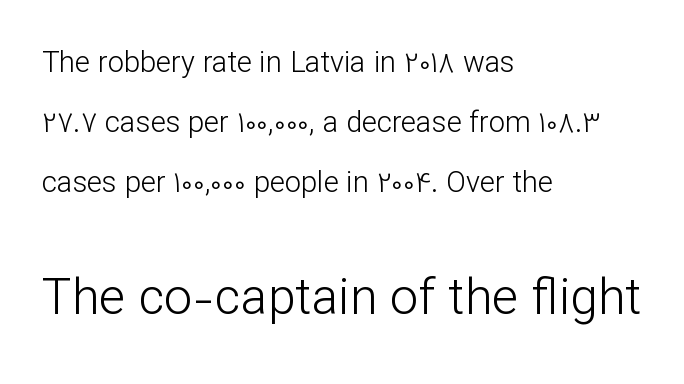
Q: Is the text bold? A: No.
Q: Is the text italic (slanted)? A: No, it is upright.
Q: Is the typeface a serif or a sans-serif typeface? A: Sans-serif.
Q: Is the text underlined? A: No.
Q: How is the paragraph aligned? A: Left-aligned.
Q: Is the spacing between letters normal or unusually wide? A: Normal.
Q: Is the spacing between lines tight, normal or loose? A: Loose.
Q: Which block of text is set in a larger size, the first (top) or the second (bottom)? A: The second (bottom) one.
Q: Width (condensed, normal, or wide)? A: Normal.
Q: Stroke contrast? A: Low.
Q: x-height? A: Medium.
Q: Monospaced? A: No.
